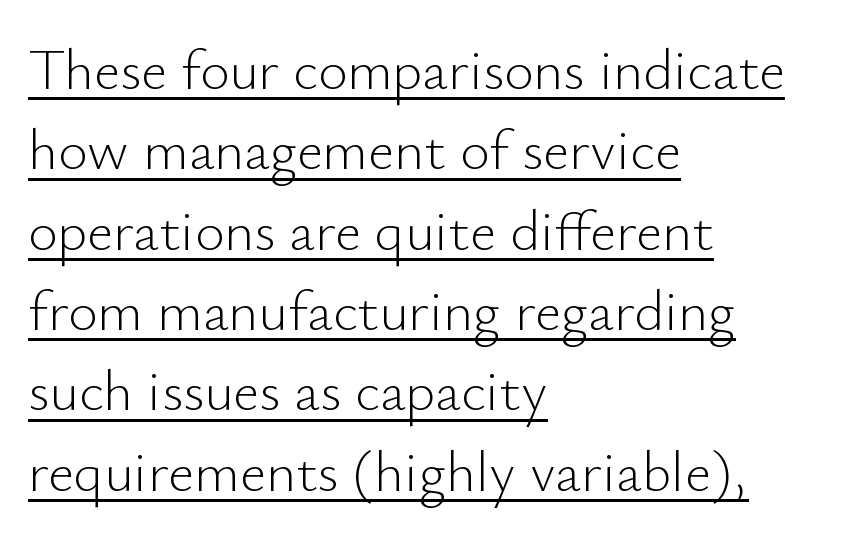
The image shows 57 px light sans-serif type, upright; set left-aligned, normal line spacing (1.41x), normal letter spacing, underlined; low stroke contrast and a small x-height.
